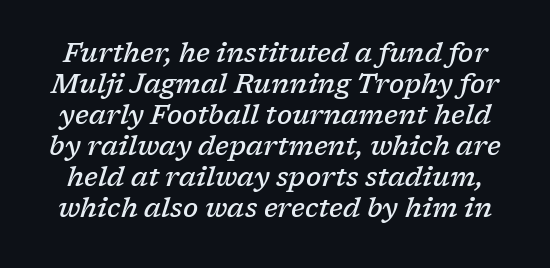
{"italic": "yes", "lean": "right", "slant_degrees": 17, "bold": "semi", "underline": "no", "line_spacing": "tight", "line_spacing_ratio": 1.15, "letter_spacing": "normal", "letter_spacing_em": 0.0, "glyph_px": 27}
